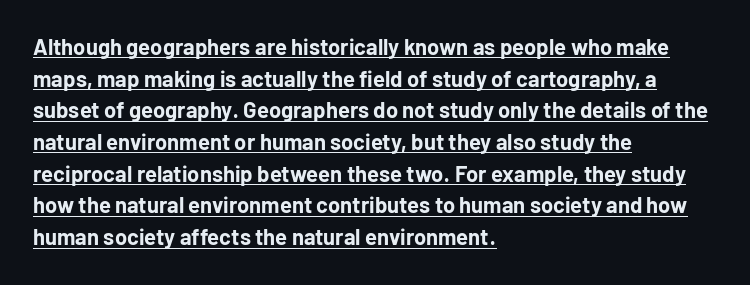
The axis of the letterforms is exactly vertical. Quick note: underline on. These lines sit exactly where default settings would place them. Each line starts at the same left margin while the right side varies. Characters follow at the spacing the type designer built in. How heavy is the stroke? Heavy — this is a bold.
